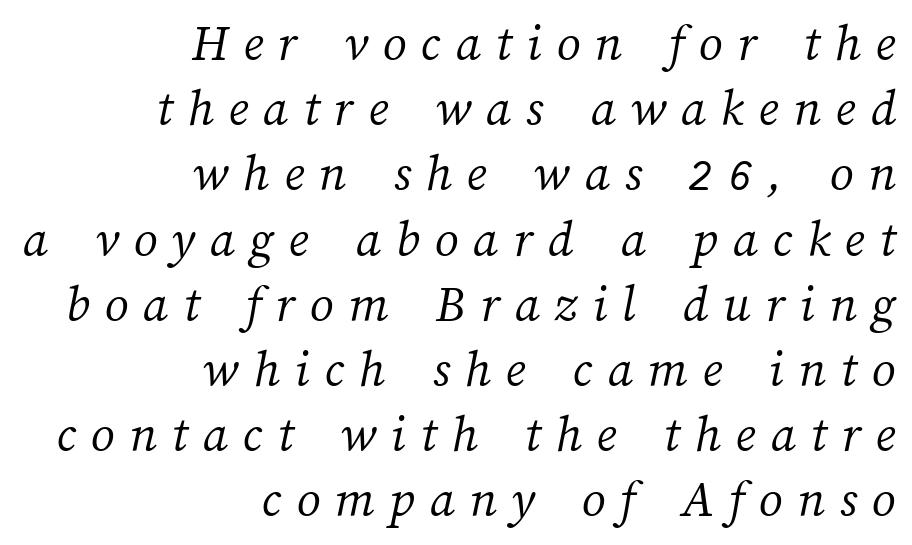
Q: Is the text bold? A: No.
Q: Is the text underlined? A: No.
Q: How is the paragraph aligned? A: Right-aligned.
Q: Is the spacing between letters normal or unusually wide? A: Unusually wide.
Q: Width (condensed, normal, or wide)? A: Normal.
Q: Stroke contrast? A: Medium.
Q: x-height? A: Medium.
Q: Monospaced? A: No.
